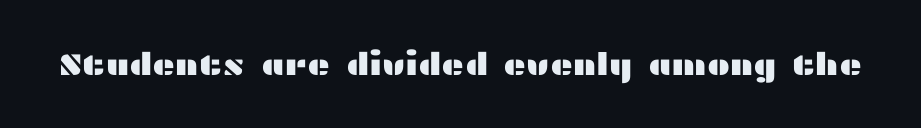
Rendered with straight, roman letterforms. Anything drawn beneath the words? Only blank space. This sample has the flowing, uneven cadence of proportional lettering. This rendering employs a face without finishing strokes, i.e., a sans-serif. Nothing unusual about the tracking: characters are spaced as the font intends.
